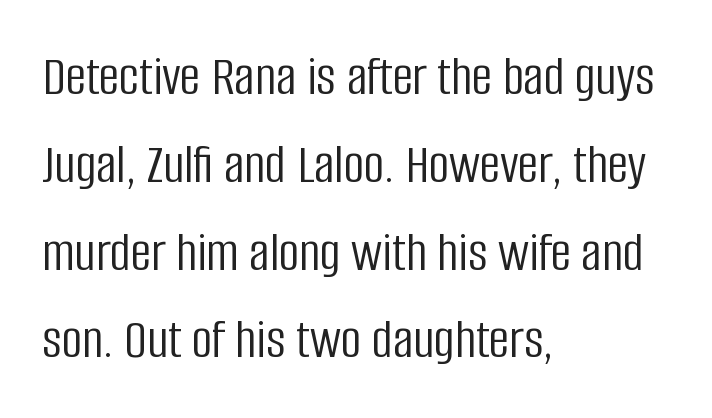
Q: Is the text bold? A: No.
Q: Is the text italic (slanted)? A: No, it is upright.
Q: Is the typeface a serif or a sans-serif typeface? A: Sans-serif.
Q: Is the text underlined? A: No.
Q: How is the paragraph aligned? A: Left-aligned.
Q: Is the spacing between letters normal or unusually wide? A: Normal.
Q: Is the spacing between lines tight, normal or loose? A: Normal.
Q: Width (condensed, normal, or wide)? A: Condensed.
Q: Stroke contrast? A: Low.
Q: x-height? A: Large.
Q: Monospaced? A: No.
